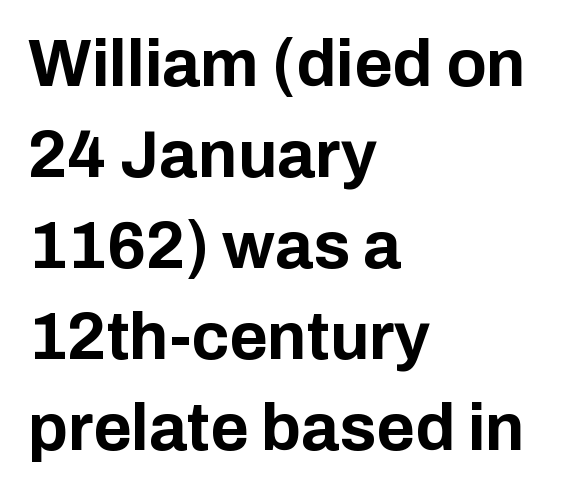
Clear beneath every line of the passage. Does the type have serifs? No, each stem ends abruptly. Does the leading feel generous? No, just average. The face used here is proportionally spaced, like ordinary book or web type. Ascenders rise straight up at ninety degrees. The setting favours the left margin, as ordinary paragraphs usually do.
